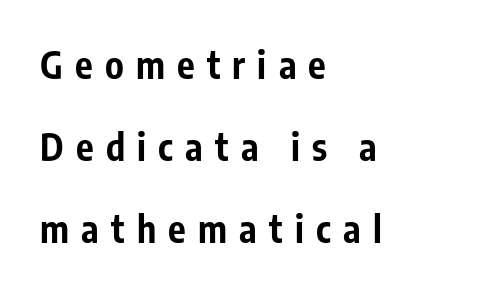
Q: Is the text bold? A: Yes.
Q: Is the text italic (slanted)? A: No, it is upright.
Q: Is the typeface a serif or a sans-serif typeface? A: Sans-serif.
Q: Is the text underlined? A: No.
Q: How is the paragraph aligned? A: Left-aligned.
Q: Is the spacing between letters normal or unusually wide? A: Unusually wide.
Q: Is the spacing between lines tight, normal or loose? A: Loose.
Q: Width (condensed, normal, or wide)? A: Condensed.
Q: Stroke contrast? A: Low.
Q: x-height? A: Medium.
Q: Monospaced? A: No.
